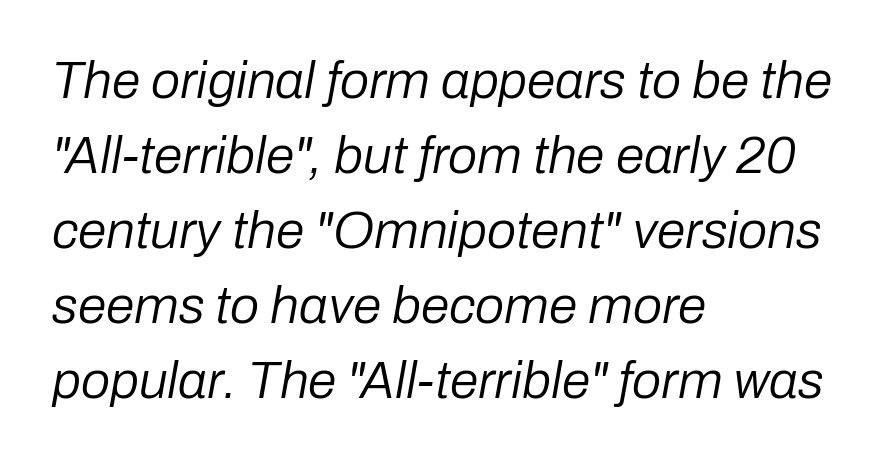
The image shows 52 px regular-weight type, italic (leaning right); set left-aligned, normal line spacing (1.44x), normal letter spacing, not underlined; low stroke contrast and a medium x-height.
